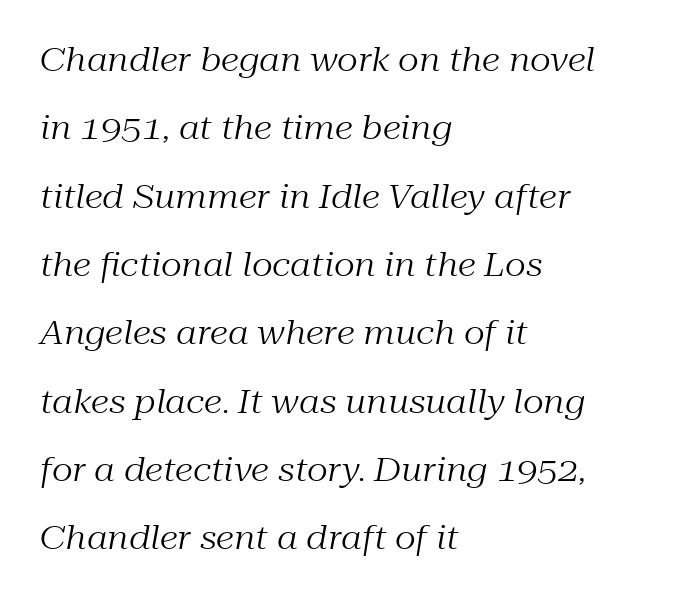
Q: Is the text bold? A: No.
Q: Is the text italic (slanted)? A: Yes, it leans right by about 10 degrees.
Q: Is the typeface a serif or a sans-serif typeface? A: Serif.
Q: Is the text underlined? A: No.
Q: How is the paragraph aligned? A: Left-aligned.
Q: Is the spacing between letters normal or unusually wide? A: Normal.
Q: Is the spacing between lines tight, normal or loose? A: Loose.
Q: Width (condensed, normal, or wide)? A: Normal.
Q: Stroke contrast? A: Medium.
Q: x-height? A: Medium.
Q: Monospaced? A: No.
